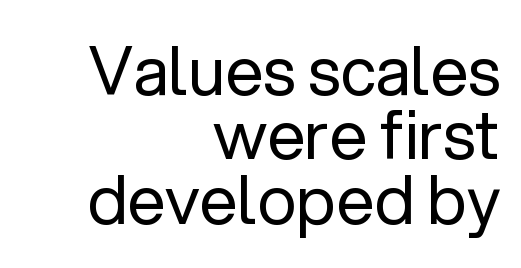
{"serif": "no", "italic": "no", "bold": "no", "weight": "regular", "width": "normal", "stroke_contrast": "low", "x_height": "medium", "monospaced": "no", "underline": "no", "align": "right", "line_spacing": "tight", "line_spacing_ratio": 0.96, "letter_spacing": "normal", "letter_spacing_em": 0.0, "glyph_px": 67}
